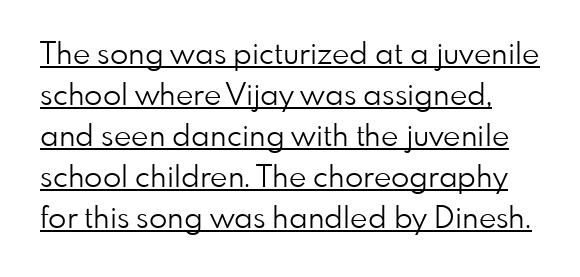
The image shows 30 px light sans-serif type, upright; set normal line spacing (1.37x), normal letter spacing, underlined; low stroke contrast and a small x-height.
